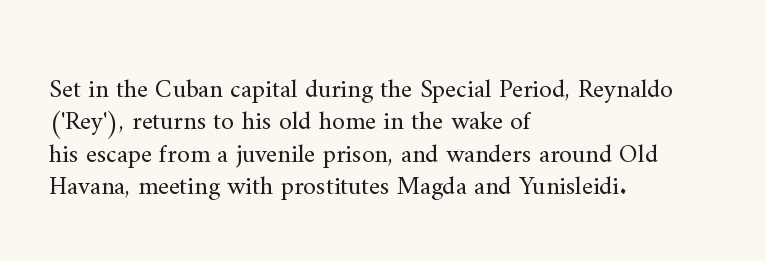
Q: Is the text bold? A: No.
Q: Is the text italic (slanted)? A: No, it is upright.
Q: Is the text underlined? A: No.
Q: How is the paragraph aligned? A: Left-aligned.
Q: Is the spacing between letters normal or unusually wide? A: Normal.
Q: Is the spacing between lines tight, normal or loose? A: Normal.
